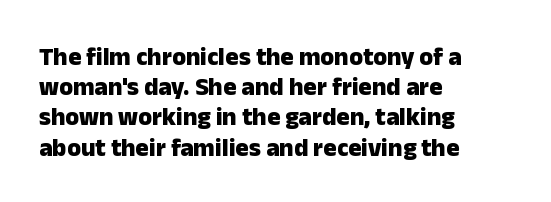
The image shows 25 px bold type, upright; set left-aligned, line spacing 1.21x, normal letter spacing, not underlined.
